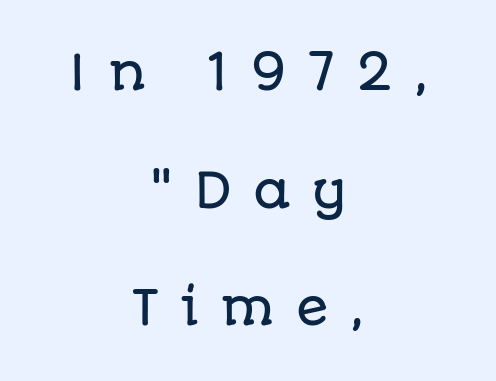
Q: Is the text italic (slanted)? A: No, it is upright.
Q: Is the typeface a serif or a sans-serif typeface? A: Sans-serif.
Q: Is the text underlined? A: No.
Q: How is the paragraph aligned? A: Centered.
Q: Is the spacing between letters normal or unusually wide? A: Unusually wide.
Q: Is the spacing between lines tight, normal or loose? A: Loose.
Q: Width (condensed, normal, or wide)? A: Normal.
Q: Stroke contrast? A: Low.
Q: x-height? A: Large.
Q: Monospaced? A: No.
